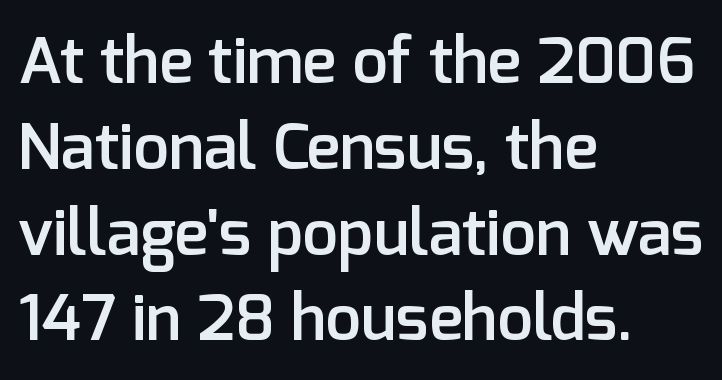
Q: Is the text bold? A: Semi-bold.
Q: Is the text italic (slanted)? A: No, it is upright.
Q: Is the typeface a serif or a sans-serif typeface? A: Sans-serif.
Q: Is the text underlined? A: No.
Q: How is the paragraph aligned? A: Left-aligned.
Q: Is the spacing between letters normal or unusually wide? A: Normal.
Q: Is the spacing between lines tight, normal or loose? A: Normal.
Q: Width (condensed, normal, or wide)? A: Normal.
Q: Stroke contrast? A: Low.
Q: x-height? A: Medium.
Q: Monospaced? A: No.
